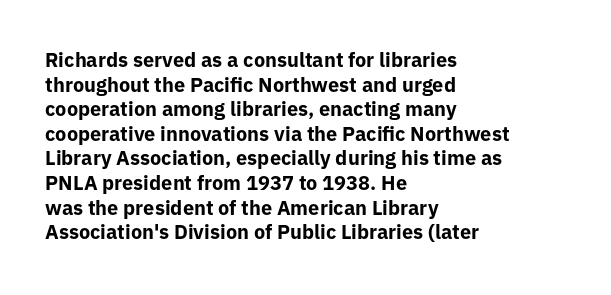
{"italic": "no", "bold": "yes", "underline": "no", "align": "left", "line_spacing_ratio": 1.23, "letter_spacing": "normal", "letter_spacing_em": 0.0, "glyph_px": 20}
